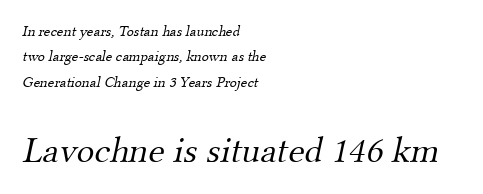
Q: Is the text bold? A: No.
Q: Is the typeface a serif or a sans-serif typeface? A: Serif.
Q: Is the text underlined? A: No.
Q: How is the paragraph aligned? A: Left-aligned.
Q: Is the spacing between letters normal or unusually wide? A: Normal.
Q: Is the spacing between lines tight, normal or loose? A: Normal.
Q: Which block of text is set in a larger size, the first (top) or the second (bottom)? A: The second (bottom) one.
Q: Width (condensed, normal, or wide)? A: Normal.
Q: Stroke contrast? A: Medium.
Q: x-height? A: Small.
Q: Monospaced? A: No.
